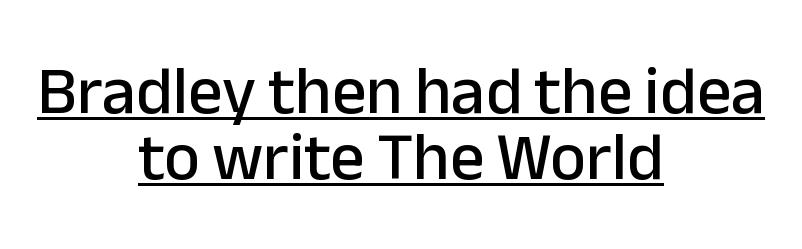
Q: Is the text italic (slanted)? A: No, it is upright.
Q: Is the typeface a serif or a sans-serif typeface? A: Sans-serif.
Q: Is the text underlined? A: Yes.
Q: How is the paragraph aligned? A: Centered.
Q: Is the spacing between letters normal or unusually wide? A: Normal.
Q: Is the spacing between lines tight, normal or loose? A: Tight.
Q: Width (condensed, normal, or wide)? A: Normal.
Q: Stroke contrast? A: Low.
Q: x-height? A: Medium.
Q: Monospaced? A: No.
